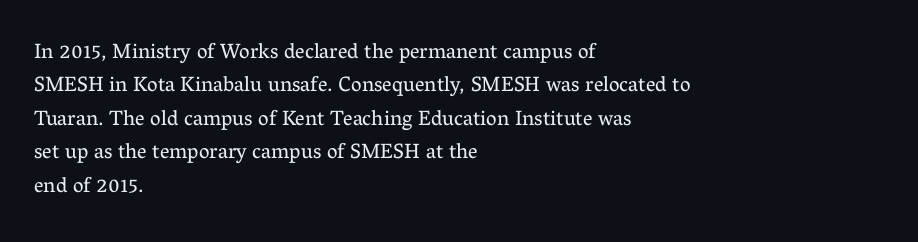
How would I describe the line gaps? Plain and ordinary. Weight: in the light-to-regular range. The type is set solid horizontally, with unmodified tracking. The lines are quadded left.
